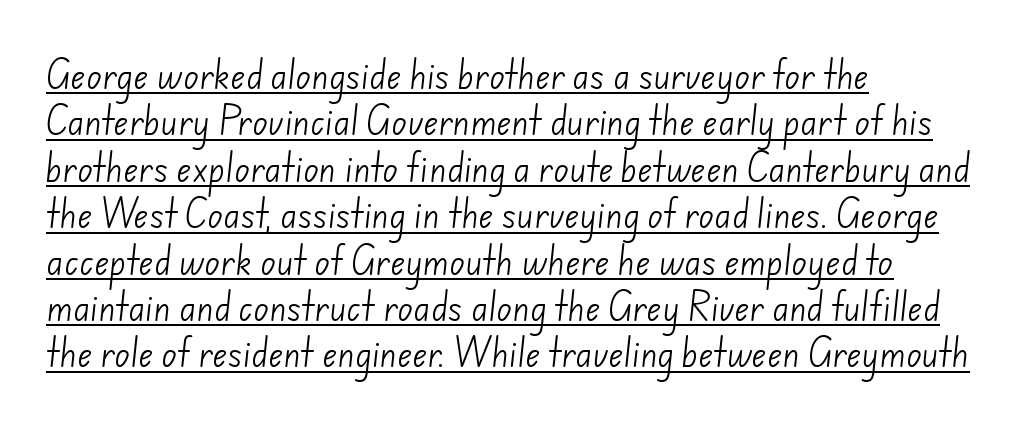
The image shows 32 px light sans-serif type; set left-aligned, normal line spacing (1.45x), normal letter spacing, underlined; low stroke contrast and a small x-height.
